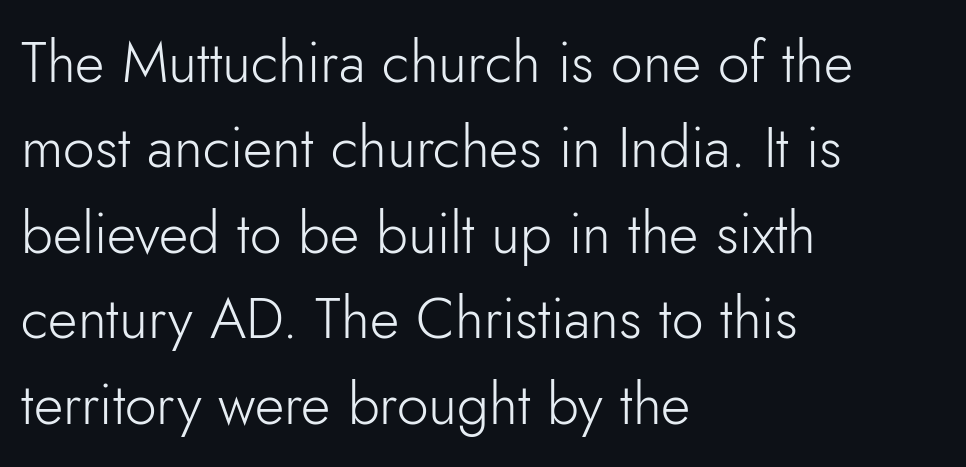
The image shows 57 px light sans-serif type, upright; set left-aligned, normal line spacing (1.5x), normal letter spacing, not underlined; low stroke contrast and a small x-height.
